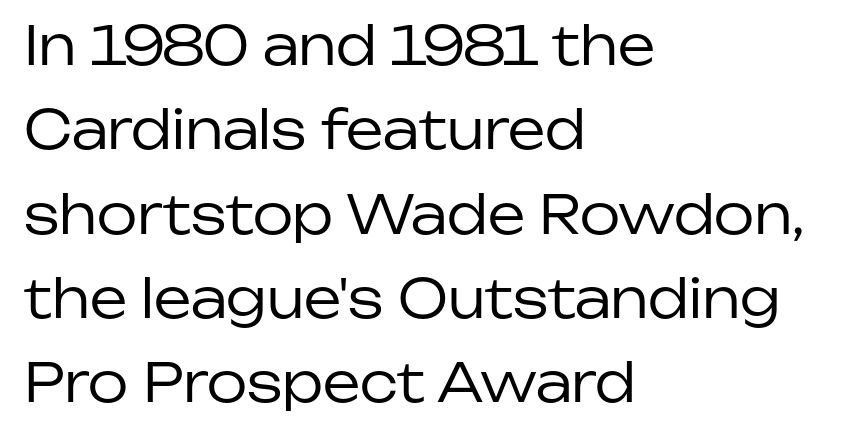
The font's upright variant was chosen for this text. These lines are rendered in a variable-pitch font. Line spacing here is normal. The passage shown is not underscored anywhere.
